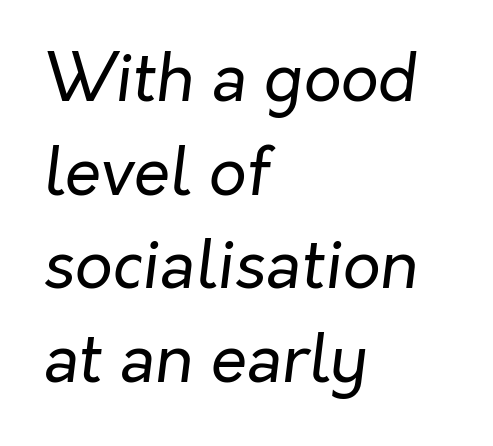
{"italic": "yes", "lean": "right", "slant_degrees": 7, "bold": "no", "weight": "regular", "width": "normal", "stroke_contrast": "low", "x_height": "medium", "monospaced": "no", "underline": "no", "align": "left", "line_spacing": "normal", "line_spacing_ratio": 1.42, "letter_spacing": "normal", "letter_spacing_em": 0.0, "glyph_px": 66}
